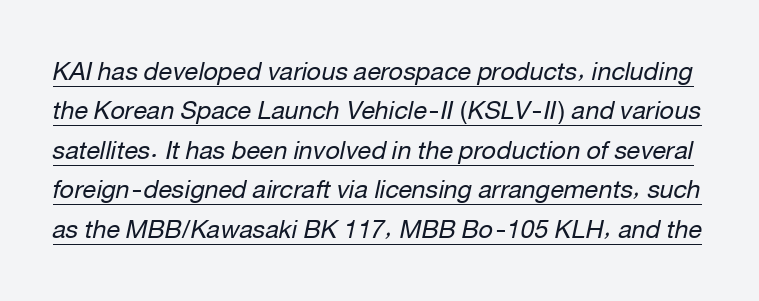
Q: Is the text bold? A: No.
Q: Is the text italic (slanted)? A: Yes, it leans right by about 12 degrees.
Q: Is the text underlined? A: Yes.
Q: Is the spacing between letters normal or unusually wide? A: Normal.
Q: Is the spacing between lines tight, normal or loose? A: Normal.
